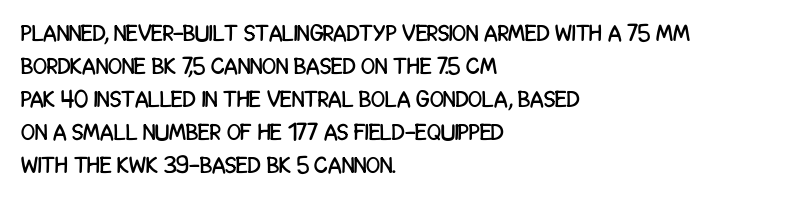
{"italic": "no", "underline": "no", "align": "left", "line_spacing": "normal", "line_spacing_ratio": 1.43, "letter_spacing": "normal", "letter_spacing_em": 0.0, "glyph_px": 23}
